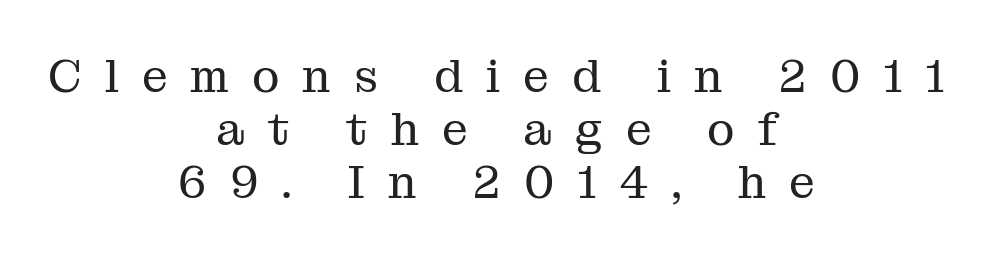
Q: Is the text bold? A: No.
Q: Is the text italic (slanted)? A: No, it is upright.
Q: Is the typeface a serif or a sans-serif typeface? A: Serif.
Q: Is the text underlined? A: No.
Q: How is the paragraph aligned? A: Centered.
Q: Is the spacing between letters normal or unusually wide? A: Unusually wide.
Q: Is the spacing between lines tight, normal or loose? A: Tight.
Q: Width (condensed, normal, or wide)? A: Normal.
Q: Stroke contrast? A: Medium.
Q: x-height? A: Medium.
Q: Monospaced? A: No.
